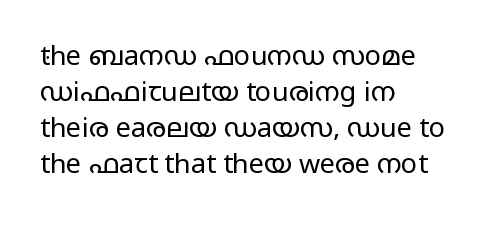
The image shows 27 px text type, upright; set left-aligned, normal line spacing (1.33x), normal letter spacing, not underlined.
